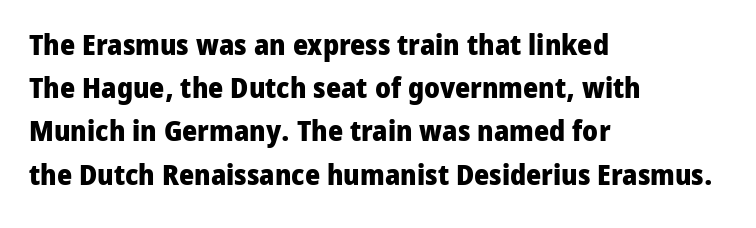
The zone under the glyphs is completely vacant. Ordinary non-slanted type is in use. Looks like regular typesetting: each glyph gets only the width it needs. The letters carry no serifs — their stems end cleanly without finishing strokes. The lines are quadded left.
